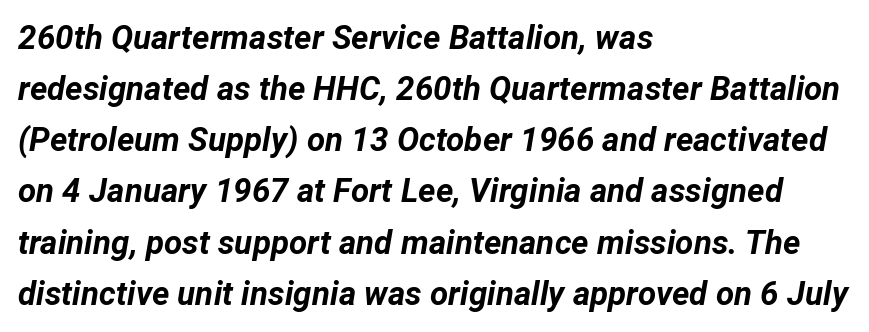
The image shows 33 px bold type, italic (leaning right); set left-aligned, normal line spacing (1.55x), normal letter spacing, not underlined; low stroke contrast and a medium x-height.
